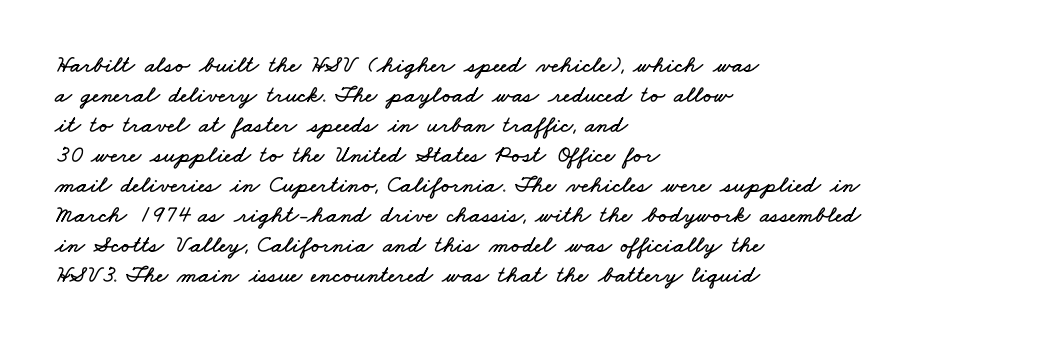
The image shows 24 px text type; set left-aligned, normal line spacing (1.25x), normal letter spacing, not underlined.
